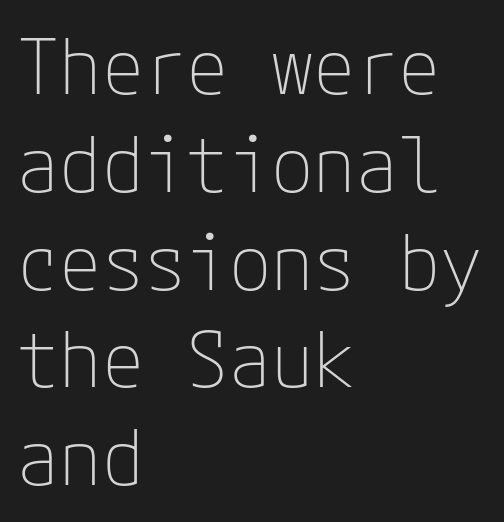
The image shows 77 px thin sans-serif type, upright; set left-aligned, normal line spacing (1.27x), normal letter spacing, not underlined; low stroke contrast and a medium x-height.
